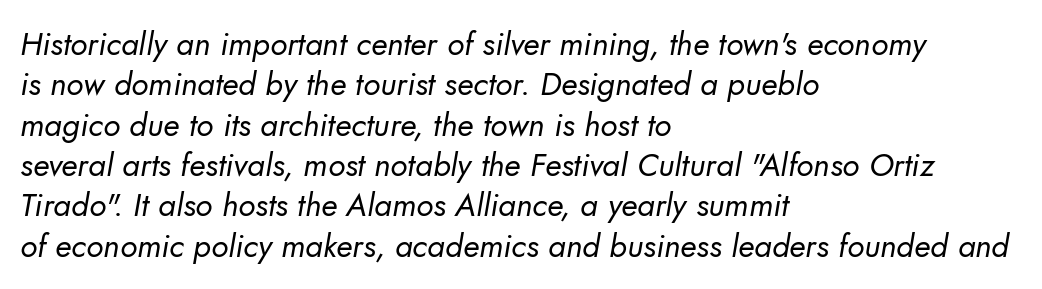
Q: Is the text bold? A: No.
Q: Is the typeface a serif or a sans-serif typeface? A: Sans-serif.
Q: Is the text underlined? A: No.
Q: How is the paragraph aligned? A: Left-aligned.
Q: Is the spacing between letters normal or unusually wide? A: Normal.
Q: Is the spacing between lines tight, normal or loose? A: Normal.
Q: Width (condensed, normal, or wide)? A: Normal.
Q: Stroke contrast? A: Low.
Q: x-height? A: Small.
Q: Monospaced? A: No.
